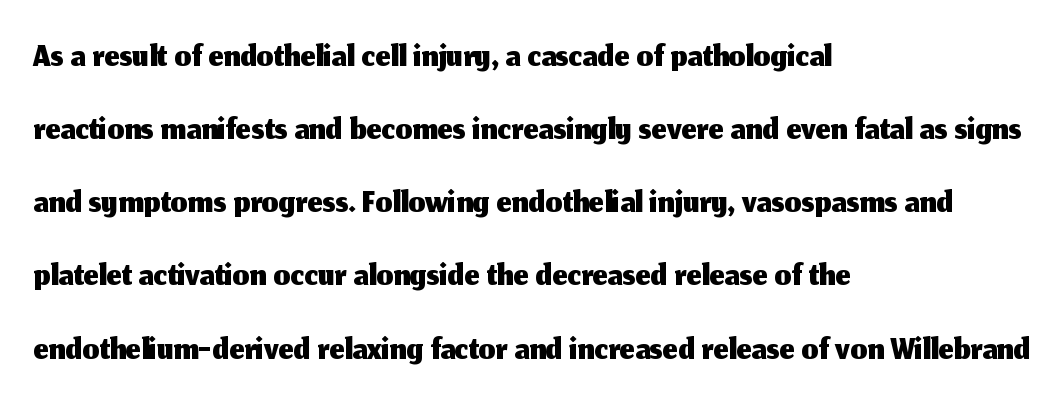
Is the block centered? No — it sits flush against the left margin. The passage shown is typed in a proportional face where columns would drift. The designer left line spacing at the default. Look at the bottom of the vertical strokes: they stop flat, with no serifs.
